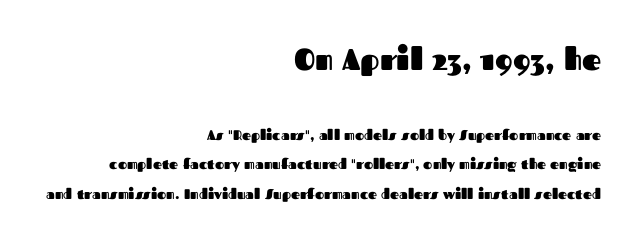
Regarding serifs, this sample does without them. Note the varied advance widths — an 'i' is clearly narrower than an 'm'. How heavy is the stroke? Heavy — this is a bold. Two sizes are in play, and the larger belongs to the first block. The gaps between neighbouring characters are ordinary and unremarkable.
